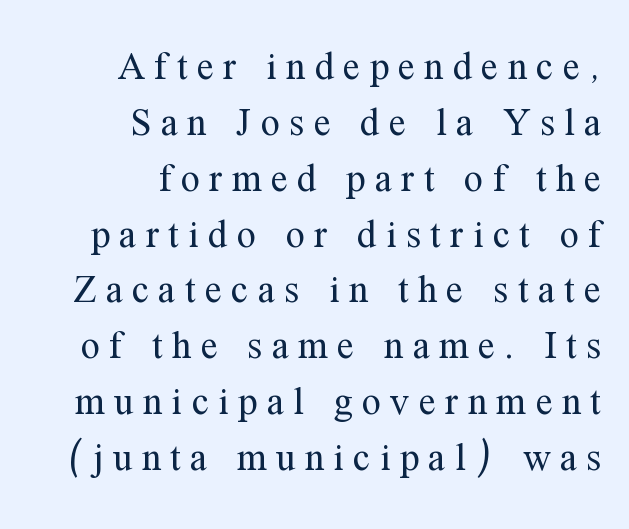
Q: Is the text bold? A: No.
Q: Is the text italic (slanted)? A: No, it is upright.
Q: Is the typeface a serif or a sans-serif typeface? A: Serif.
Q: Is the text underlined? A: No.
Q: How is the paragraph aligned? A: Right-aligned.
Q: Is the spacing between letters normal or unusually wide? A: Unusually wide.
Q: Is the spacing between lines tight, normal or loose? A: Normal.
Q: Width (condensed, normal, or wide)? A: Normal.
Q: Stroke contrast? A: Medium.
Q: x-height? A: Medium.
Q: Monospaced? A: No.
